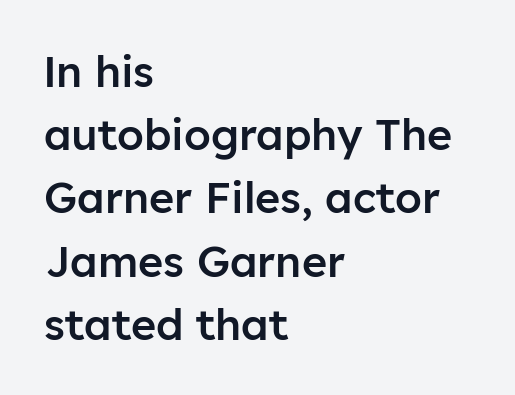
The image shows 43 px semibold sans-serif type, upright; set left-aligned, normal line spacing (1.47x), normal letter spacing, not underlined; low stroke contrast and a medium x-height.
